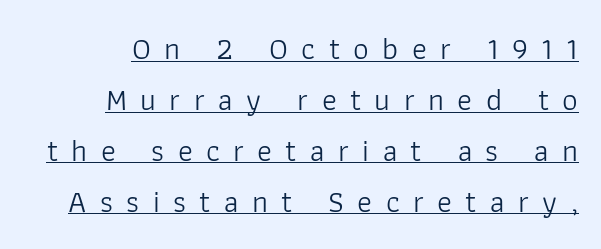
The image shows 31 px light sans-serif type, upright; set normal line spacing (1.64x), unusually wide letter spacing (+0.43 em), underlined; low stroke contrast and a medium x-height.
